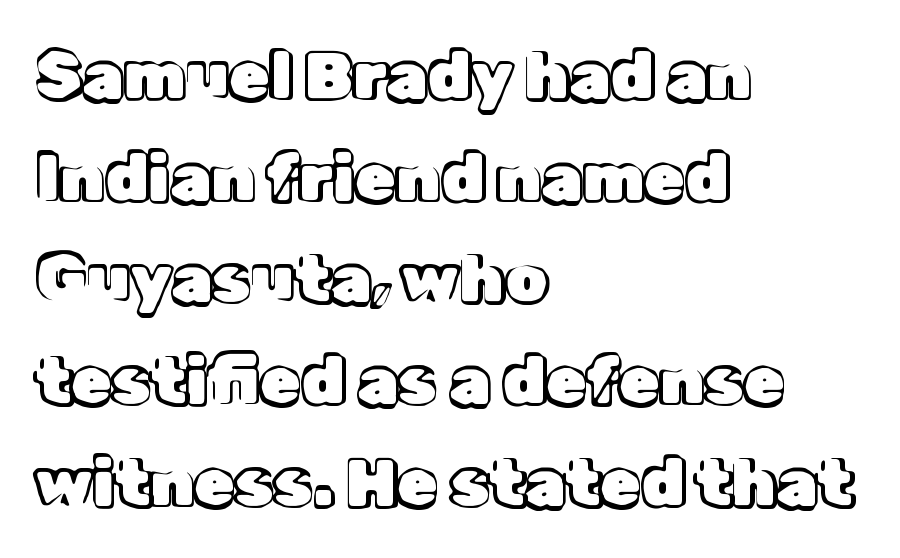
Glyph-to-glyph distance matches everyday printed text. Varying glyph widths throughout — classic text-font behaviour. The text block is weighted toward the left margin, trailing off unevenly rightward. Compared with typical paragraphs, the rows here are spaced about the same. Style check: upright.
